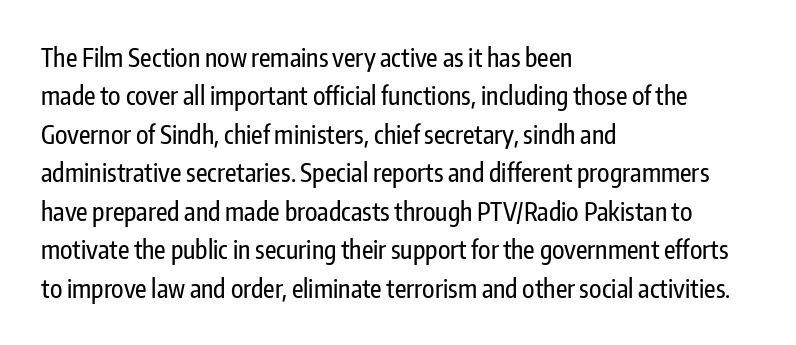
{"italic": "no", "underline": "no", "align": "left", "line_spacing": "normal", "line_spacing_ratio": 1.54, "letter_spacing": "normal", "letter_spacing_em": 0.0, "glyph_px": 25}
